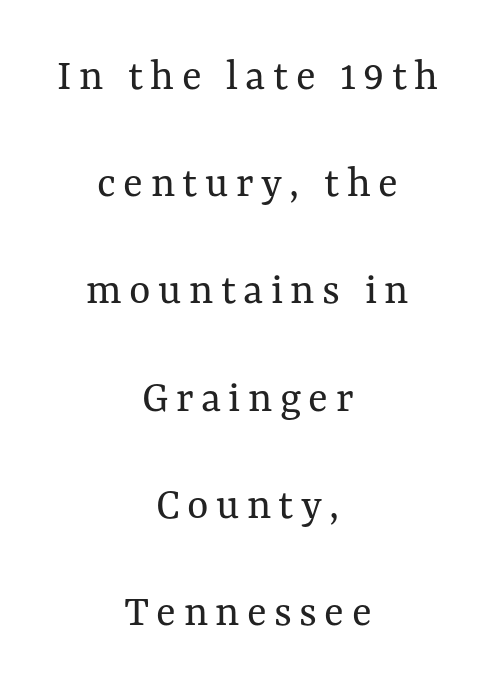
{"italic": "no", "bold": "no", "weight": "regular", "width": "normal", "stroke_contrast": "medium", "x_height": "medium", "monospaced": "no", "underline": "no", "align": "center", "line_spacing": "loose", "line_spacing_ratio": 2.33, "glyph_px": 46}
